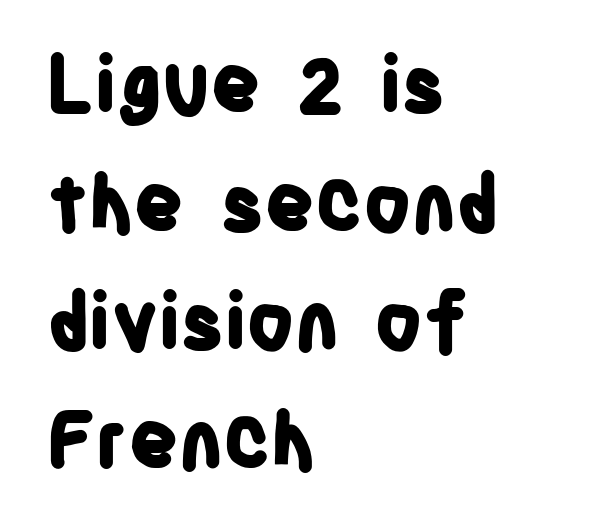
Each glyph is drawn with heavy, bold strokes. Type style note: lacks serifs. The gaps between neighbouring characters are ordinary and unremarkable. Each letter keeps its own natural width here, so spacing adapts to shape.
